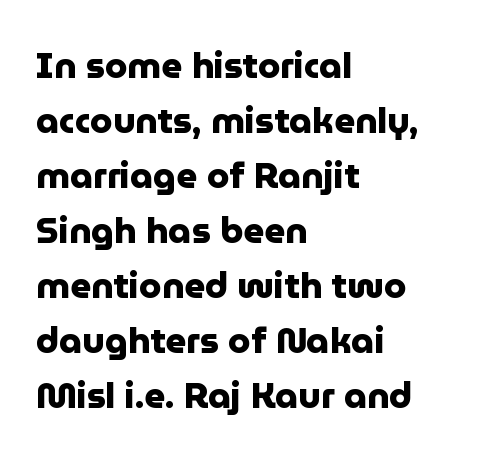
Q: Is the text bold? A: Yes.
Q: Is the text italic (slanted)? A: No, it is upright.
Q: Is the typeface a serif or a sans-serif typeface? A: Sans-serif.
Q: Is the text underlined? A: No.
Q: How is the paragraph aligned? A: Left-aligned.
Q: Is the spacing between letters normal or unusually wide? A: Normal.
Q: Is the spacing between lines tight, normal or loose? A: Normal.
Q: Width (condensed, normal, or wide)? A: Normal.
Q: Stroke contrast? A: Low.
Q: x-height? A: Medium.
Q: Monospaced? A: No.
